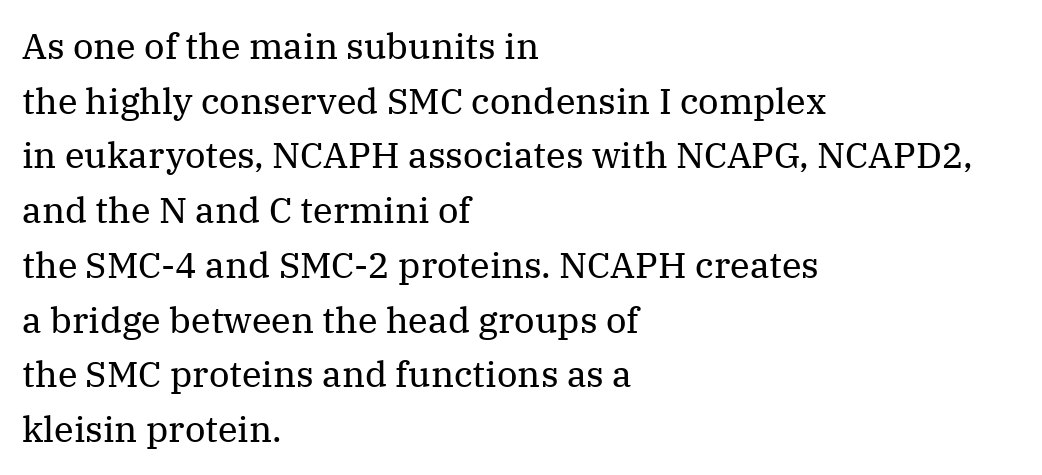
{"serif": "yes", "italic": "no", "bold": "no", "weight": "regular", "width": "normal", "stroke_contrast": "medium", "x_height": "medium", "monospaced": "no", "underline": "no", "align": "left", "line_spacing": "normal", "line_spacing_ratio": 1.52, "letter_spacing": "normal", "letter_spacing_em": 0.0, "glyph_px": 36}
